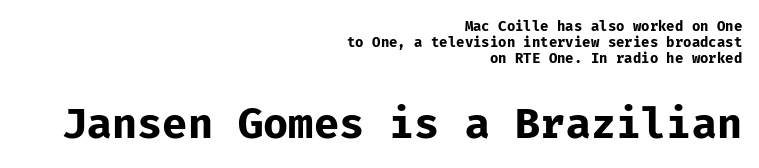
Each row of text sits above clean, open space. Letterform terminals end flat and unadorned throughout the passage. Every stem runs plumb, perpendicular to the baseline. Typesetter's note: full bold, strokes at maximum text heaviness.
